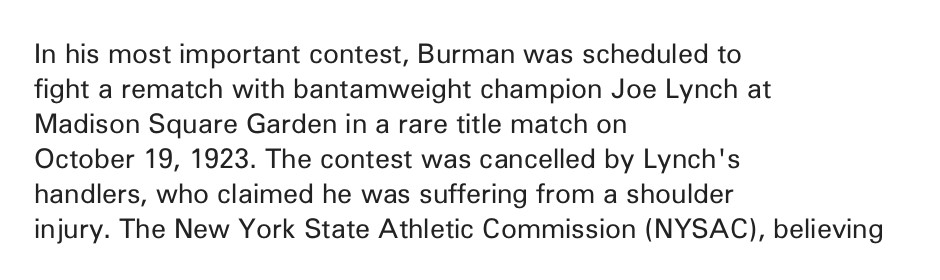
Q: Is the text bold? A: No.
Q: Is the text italic (slanted)? A: No, it is upright.
Q: Is the text underlined? A: No.
Q: How is the paragraph aligned? A: Left-aligned.
Q: Is the spacing between letters normal or unusually wide? A: Normal.
Q: Is the spacing between lines tight, normal or loose? A: Normal.
